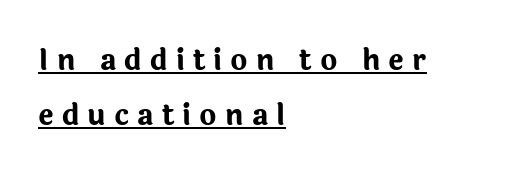
The image shows 29 px bold sans-serif type, upright; set left-aligned, loose line spacing (1.9x), unusually wide letter spacing (+0.28 em), underlined; low stroke contrast and a medium x-height.
